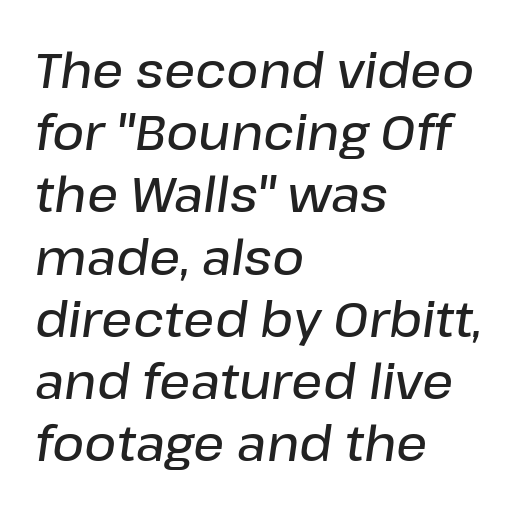
Q: Is the text bold? A: Semi-bold.
Q: Is the text italic (slanted)? A: Yes, it leans right by about 8 degrees.
Q: Is the text underlined? A: No.
Q: How is the paragraph aligned? A: Left-aligned.
Q: Is the spacing between letters normal or unusually wide? A: Normal.
Q: Is the spacing between lines tight, normal or loose? A: Normal.
Q: Width (condensed, normal, or wide)? A: Normal.
Q: Stroke contrast? A: Low.
Q: x-height? A: Medium.
Q: Monospaced? A: No.
